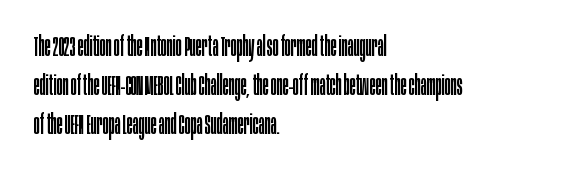
The image shows 28 px regular-weight, condensed sans-serif type, upright; set left-aligned, normal line spacing (1.39x), normal letter spacing, not underlined; low stroke contrast and a large x-height.
